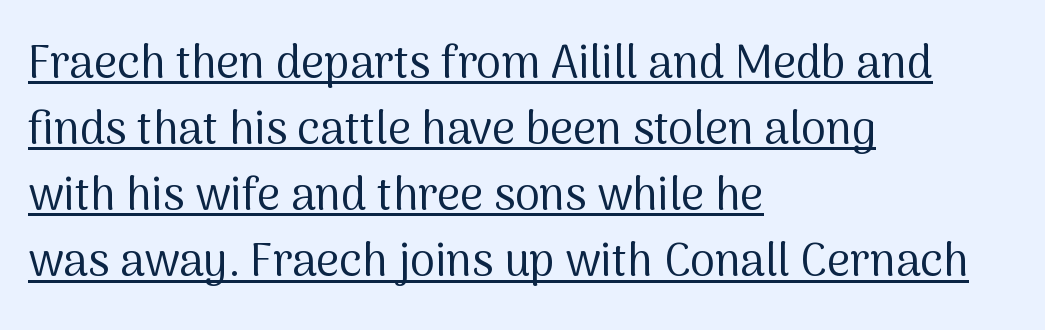
The image shows 45 px regular-weight sans-serif type, upright; set left-aligned, normal line spacing (1.47x), normal letter spacing, underlined; medium stroke contrast and a medium x-height.
